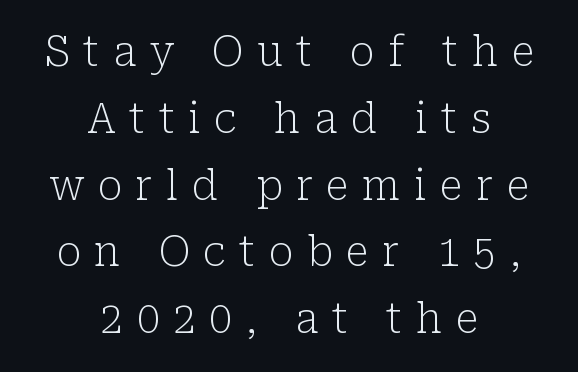
The image shows 41 px light serif type, upright; set centered, normal line spacing (1.63x), unusually wide letter spacing (+0.33 em), not underlined; low stroke contrast and a medium x-height.
